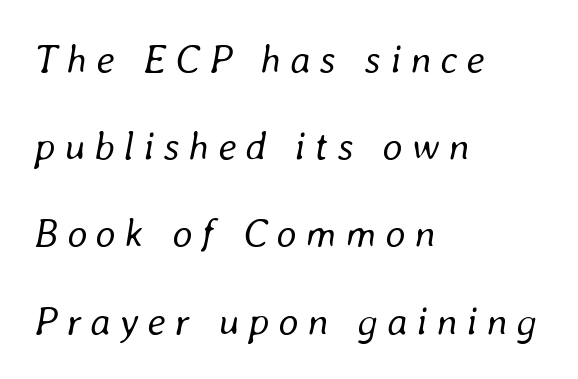
Q: Is the text bold? A: No.
Q: Is the text italic (slanted)? A: Yes, it leans right by about 8 degrees.
Q: Is the text underlined? A: No.
Q: How is the paragraph aligned? A: Left-aligned.
Q: Is the spacing between letters normal or unusually wide? A: Unusually wide.
Q: Is the spacing between lines tight, normal or loose? A: Loose.
Q: Width (condensed, normal, or wide)? A: Normal.
Q: Stroke contrast? A: Low.
Q: x-height? A: Medium.
Q: Monospaced? A: No.
